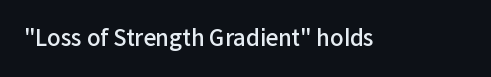
{"italic": "no", "bold": "semi", "underline": "no", "letter_spacing": "normal", "letter_spacing_em": 0.0, "glyph_px": 22}
